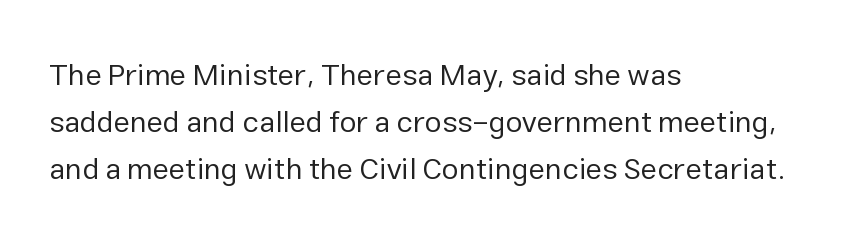
Q: Is the text bold? A: No.
Q: Is the text italic (slanted)? A: No, it is upright.
Q: Is the typeface a serif or a sans-serif typeface? A: Sans-serif.
Q: Is the text underlined? A: No.
Q: How is the paragraph aligned? A: Left-aligned.
Q: Is the spacing between letters normal or unusually wide? A: Normal.
Q: Is the spacing between lines tight, normal or loose? A: Normal.
Q: Width (condensed, normal, or wide)? A: Normal.
Q: Stroke contrast? A: Low.
Q: x-height? A: Medium.
Q: Monospaced? A: No.
